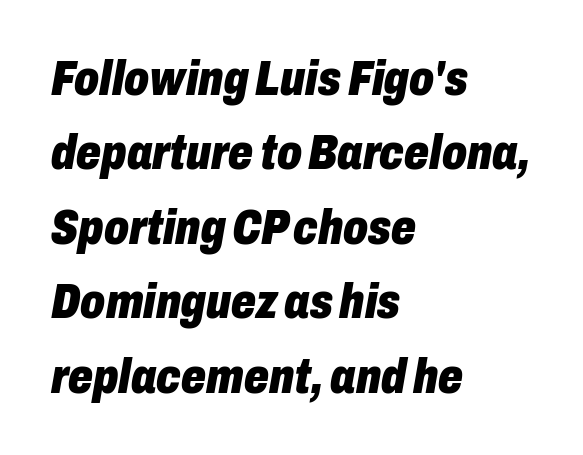
Stroke thickness is high; the sample reads as a true bold. Varying glyph widths throughout — classic text-font behaviour. This rendering uses left alignment, leaving the right contour irregular. How would I describe the line gaps? Plain and ordinary. Check the space under the baseline: it is left empty. The rendering keeps characters at their native spacing.
